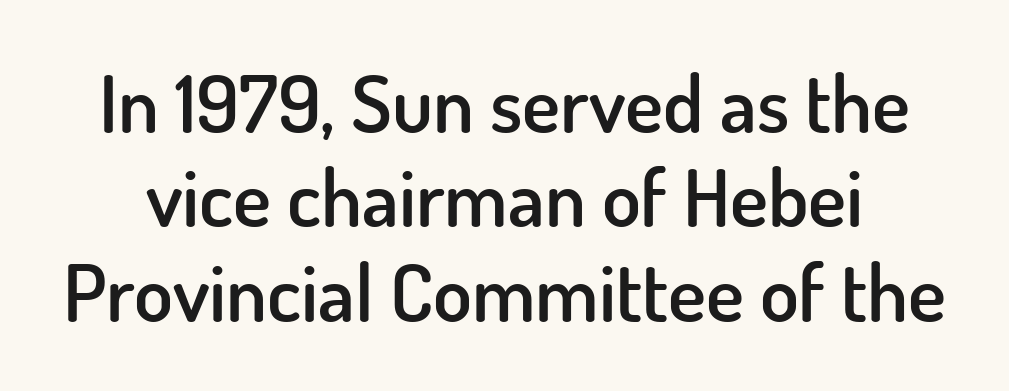
The image shows 80 px semibold sans-serif type, upright; set line spacing 1.18x, normal letter spacing, not underlined; low stroke contrast and a small x-height.
